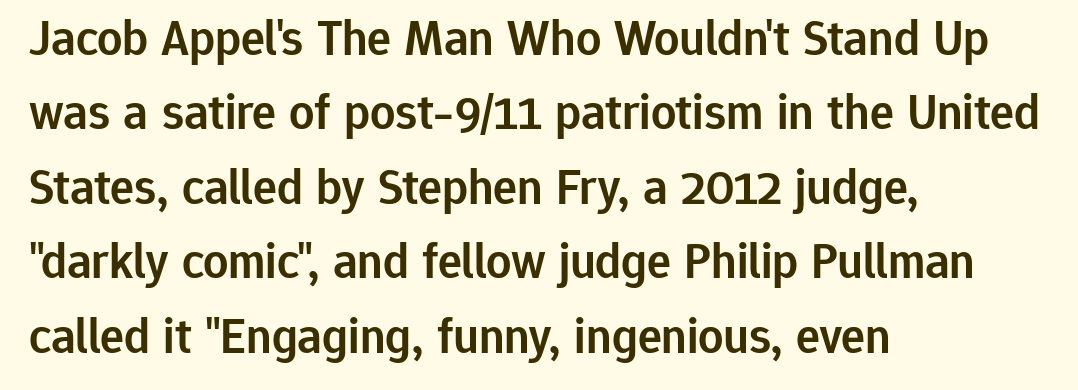
{"serif": "no", "italic": "no", "bold": "semi", "weight": "semibold", "width": "normal", "stroke_contrast": "low", "x_height": "medium", "monospaced": "no", "underline": "no", "align": "left", "line_spacing": "normal", "line_spacing_ratio": 1.49, "letter_spacing": "normal", "letter_spacing_em": 0.0, "glyph_px": 50}
